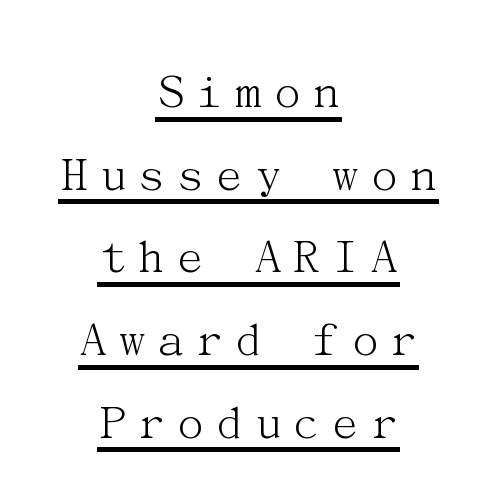
Q: Is the text bold? A: No.
Q: Is the text italic (slanted)? A: No, it is upright.
Q: Is the typeface a serif or a sans-serif typeface? A: Serif.
Q: Is the text underlined? A: Yes.
Q: How is the paragraph aligned? A: Centered.
Q: Is the spacing between lines tight, normal or loose? A: Normal.
Q: Width (condensed, normal, or wide)? A: Normal.
Q: Stroke contrast? A: Medium.
Q: x-height? A: Medium.
